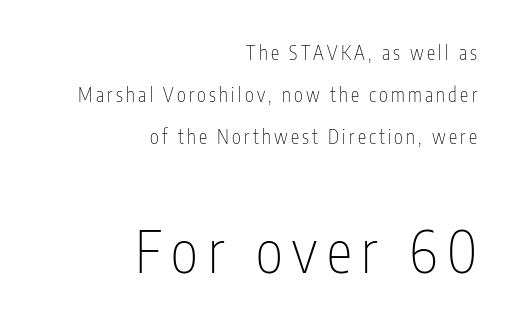
{"serif": "no", "italic": "no", "bold": "no", "weight": "thin", "width": "condensed", "stroke_contrast": "low", "x_height": "medium", "monospaced": "no", "underline": "no", "align": "right", "line_spacing": "loose", "line_spacing_ratio": 2.22, "larger_block": "second", "size_ratio": 3.05, "glyph_px": 58}
